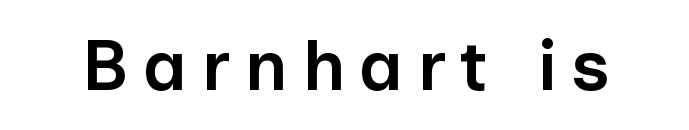
The image shows 71 px semibold sans-serif type, upright; set unusually wide letter spacing (+0.2 em), not underlined; low stroke contrast and a medium x-height.
